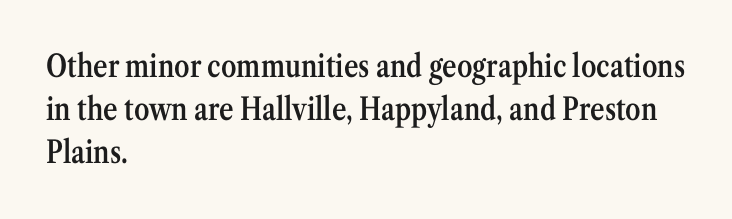
The image shows 31 px semibold, condensed serif type, upright; set left-aligned, normal line spacing (1.39x), normal letter spacing, not underlined; medium stroke contrast and a medium x-height.
